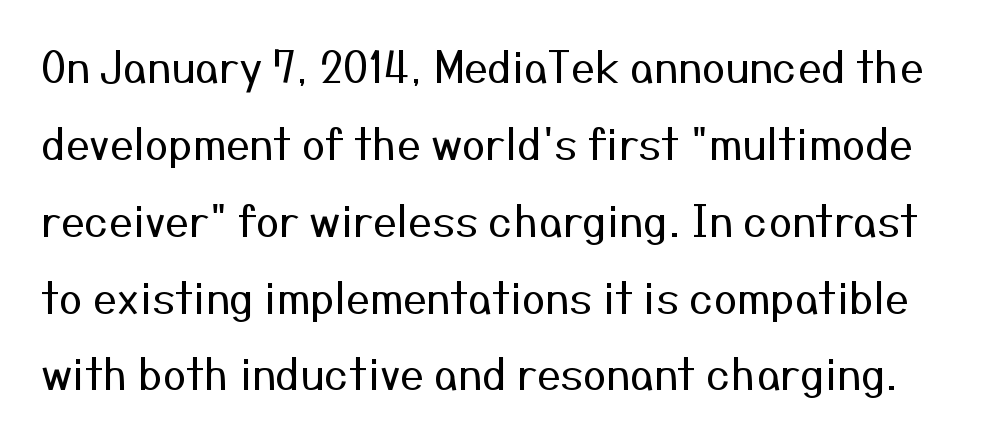
Underline: absent. Nothing heavy about these letters — not bold at all. Honestly, the letter spacing is just normal — you wouldn't notice it. Do the characters align in a grid? No, the font is proportional. The characters display no serif detailing; their extremities are plain.
